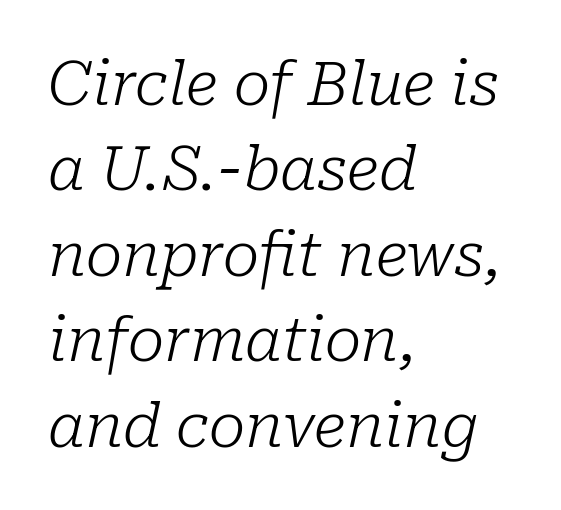
Notice how the stems are inclined rather than vertical — that's the hallmark of italics. The space beneath each line is pristine and unruled. The type family on display is of the serif kind. Looks like regular typesetting: each glyph gets only the width it needs.
